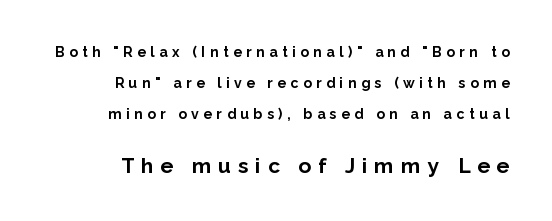
The lower block of text is set noticeably larger than the block above it. Leftover space on each line is placed entirely before the opening word. Baseline-to-baseline distance is far greater than the letter height. The lettering holds an erect, upright posture throughout. Decoration check: the copy has no underline. Typesetter's note: full bold, strokes at maximum text heaviness.
